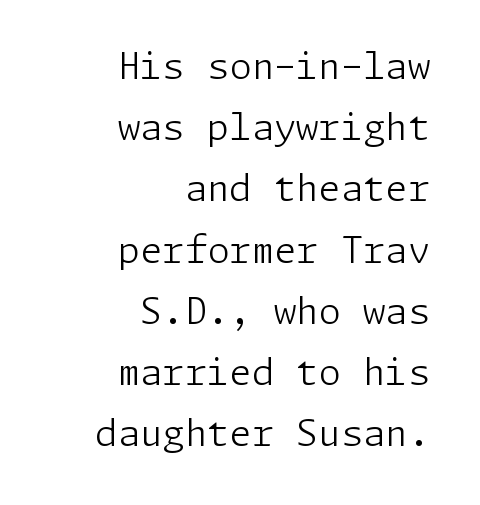
The image shows 36 px light sans-serif type, upright; set right-aligned, normal line spacing (1.7x), normal letter spacing, not underlined; low stroke contrast and a medium x-height.
